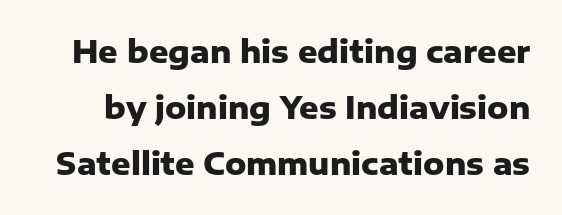
The image shows 30 px heavy sans-serif type, upright; set line spacing 1.87x, normal letter spacing, not underlined; low stroke contrast and a medium x-height.
